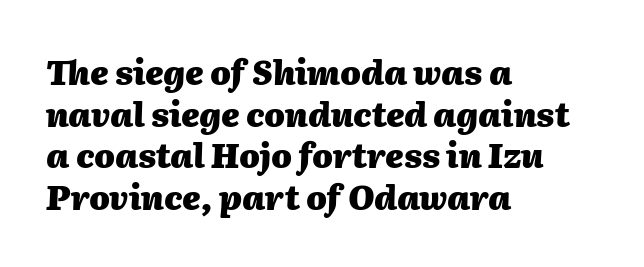
The image shows 33 px heavy type, italic (leaning right); set left-aligned, normal line spacing (1.26x), normal letter spacing, not underlined; medium stroke contrast and a medium x-height.
